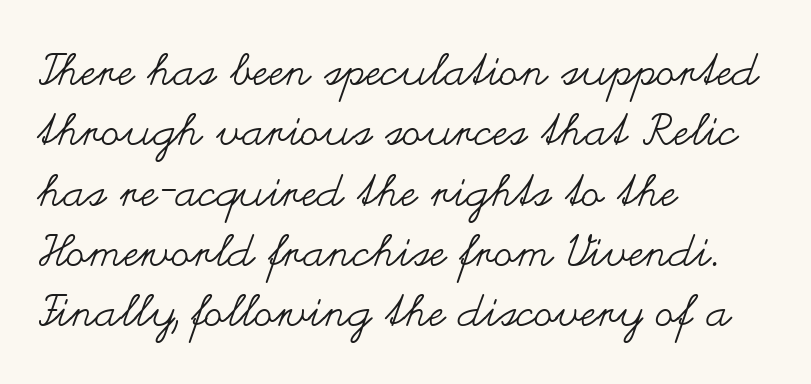
The image shows 44 px regular-weight, wide type; set left-aligned, normal line spacing (1.37x), normal letter spacing, not underlined; medium stroke contrast and a small x-height.
